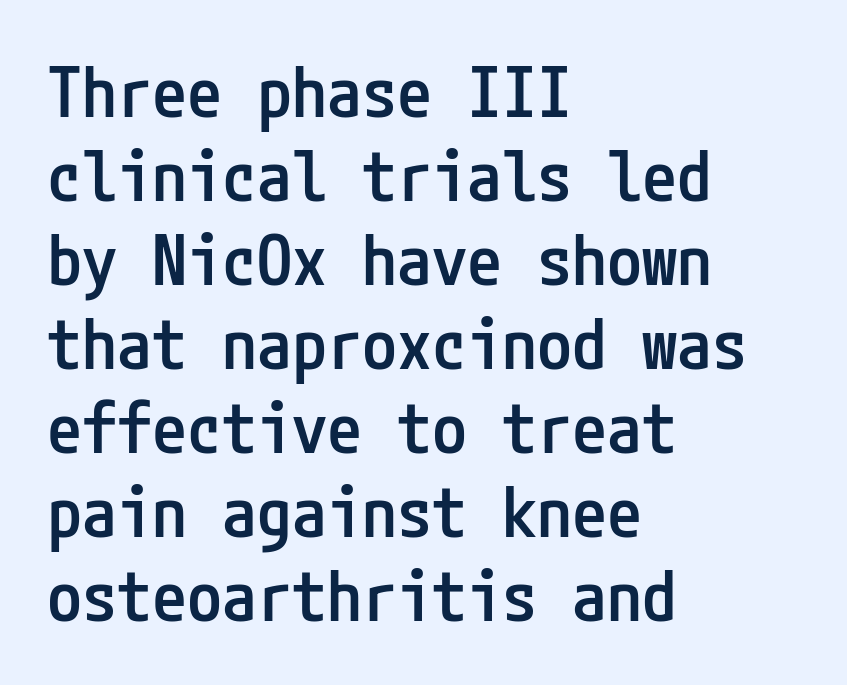
Tall strokes in this sample are plumb rather than angled. Check under the words: just untouched page. Students, note that the glyphs here touch the page at normal intervals. Weight: semibold (demi).
